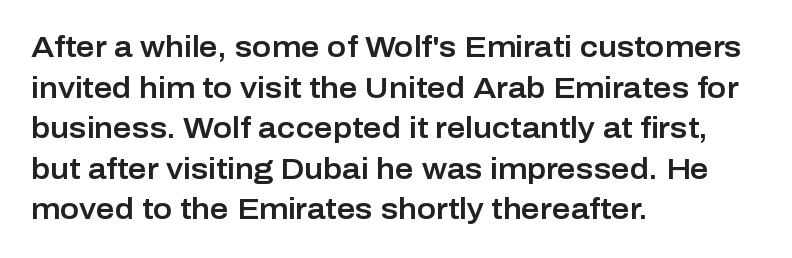
{"serif": "no", "italic": "no", "width": "normal", "stroke_contrast": "low", "x_height": "medium", "monospaced": "no", "underline": "no", "align": "left", "line_spacing": "normal", "line_spacing_ratio": 1.4, "letter_spacing": "normal", "letter_spacing_em": 0.0, "glyph_px": 29}
